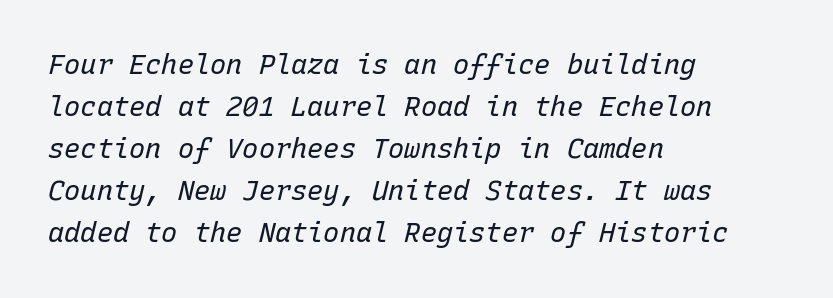
The image shows 27 px text type, italic (leaning right); set left-aligned, normal line spacing (1.56x), normal letter spacing, not underlined.
